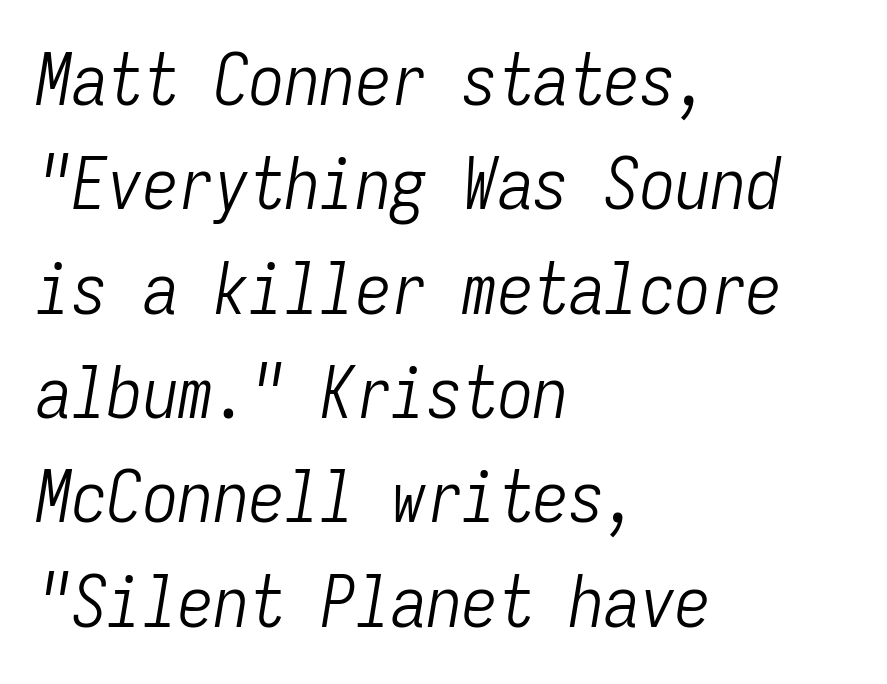
Q: Is the text bold? A: No.
Q: Is the text italic (slanted)? A: Yes, it leans right by about 9 degrees.
Q: Is the text underlined? A: No.
Q: How is the paragraph aligned? A: Left-aligned.
Q: Is the spacing between letters normal or unusually wide? A: Normal.
Q: Is the spacing between lines tight, normal or loose? A: Normal.
Q: Width (condensed, normal, or wide)? A: Condensed.
Q: Stroke contrast? A: Low.
Q: x-height? A: Medium.
Q: Monospaced? A: Yes.
